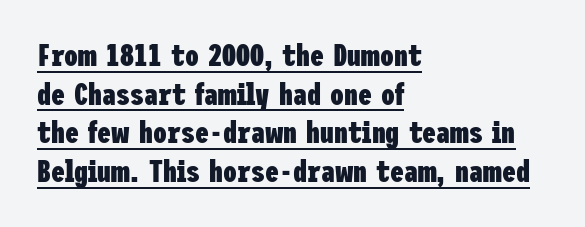
Q: Is the text bold? A: Yes.
Q: Is the text italic (slanted)? A: No, it is upright.
Q: Is the typeface a serif or a sans-serif typeface? A: Sans-serif.
Q: Is the text underlined? A: Yes.
Q: How is the paragraph aligned? A: Left-aligned.
Q: Is the spacing between letters normal or unusually wide? A: Normal.
Q: Is the spacing between lines tight, normal or loose? A: Normal.
Q: Width (condensed, normal, or wide)? A: Condensed.
Q: Stroke contrast? A: Low.
Q: x-height? A: Medium.
